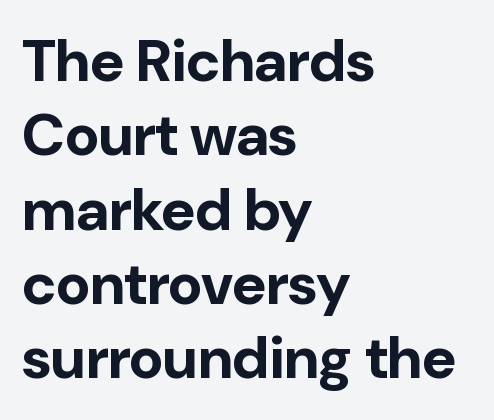
Q: Is the text bold? A: Yes.
Q: Is the text italic (slanted)? A: No, it is upright.
Q: Is the typeface a serif or a sans-serif typeface? A: Sans-serif.
Q: Is the text underlined? A: No.
Q: How is the paragraph aligned? A: Left-aligned.
Q: Is the spacing between letters normal or unusually wide? A: Normal.
Q: Is the spacing between lines tight, normal or loose? A: Normal.
Q: Width (condensed, normal, or wide)? A: Normal.
Q: Stroke contrast? A: Low.
Q: x-height? A: Medium.
Q: Monospaced? A: No.
